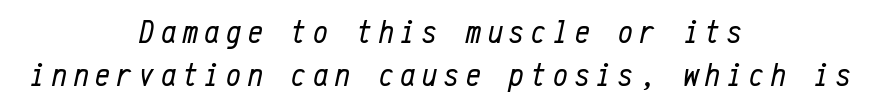
The image shows 33 px regular-weight, condensed type, italic (leaning right), monospaced; set centered, normal line spacing (1.31x), unusually wide letter spacing (+0.21 em), not underlined; low stroke contrast and a medium x-height.
